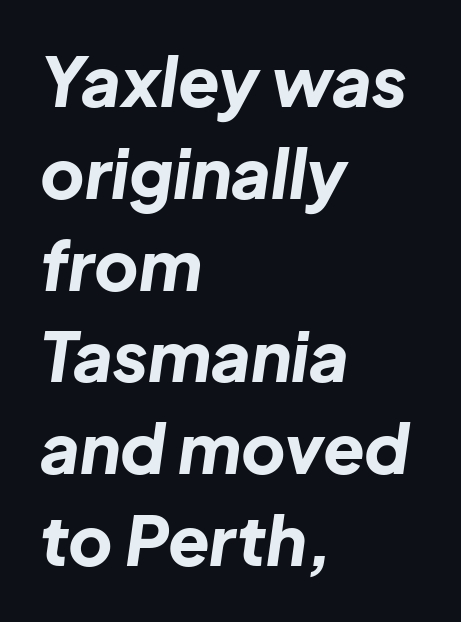
The image shows 68 px bold type, italic (leaning right); set left-aligned, normal line spacing (1.35x), normal letter spacing, not underlined; low stroke contrast and a medium x-height.
